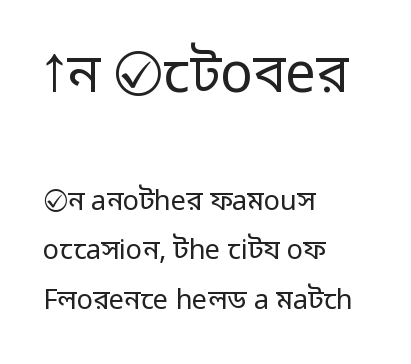
The passage shown is typed in a proportional face where columns would drift. Is the stroke heavy? The answer is a plain regular-or-lighter. The letters sit at their default tracking, neither squeezed nor spread. Here the first block reads like a headline and the second like body copy.
